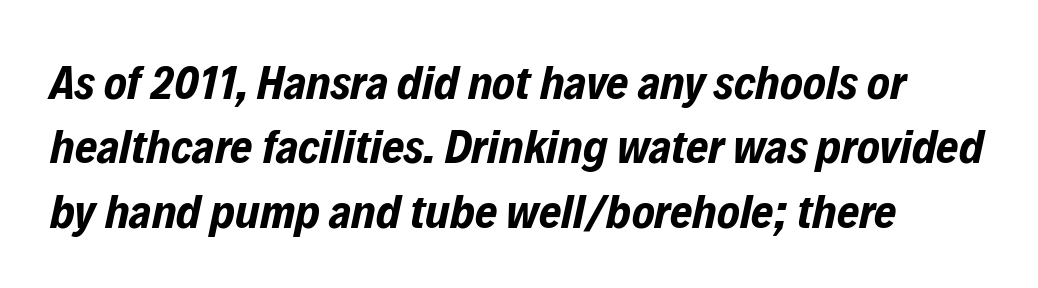
Q: Is the text bold? A: Yes.
Q: Is the text italic (slanted)? A: Yes, it leans right by about 12 degrees.
Q: Is the text underlined? A: No.
Q: Is the spacing between letters normal or unusually wide? A: Normal.
Q: Is the spacing between lines tight, normal or loose? A: Normal.
Q: Width (condensed, normal, or wide)? A: Condensed.
Q: Stroke contrast? A: Low.
Q: x-height? A: Medium.
Q: Monospaced? A: No.
